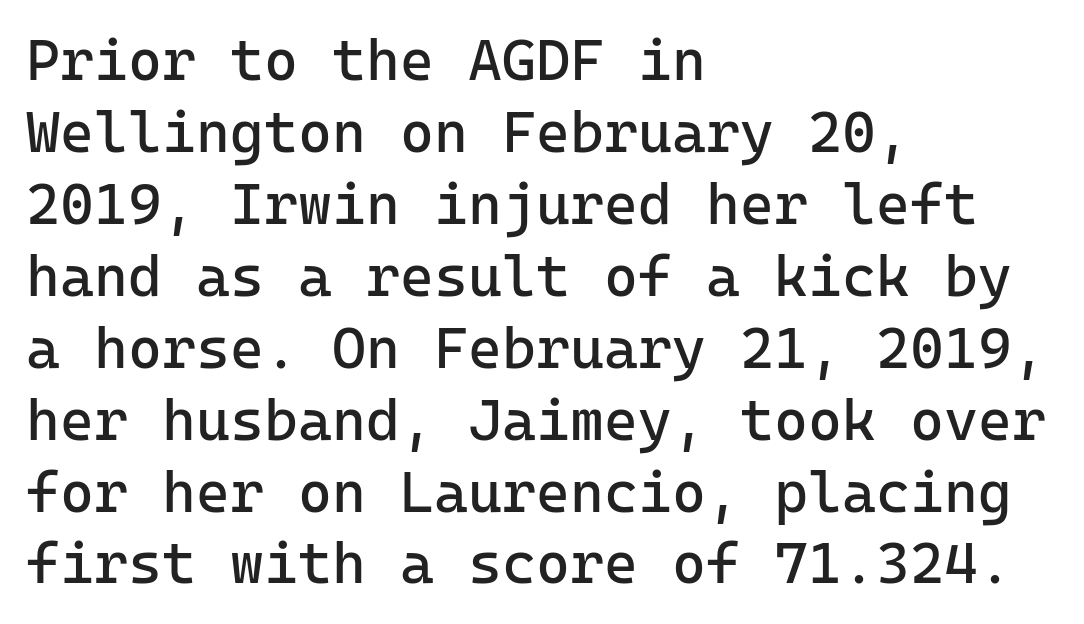
Default kerning and tracking; the words read as compact shapes. The face used here is a sans, in the tradition of grotesques and geometrics. Unlike italic type, these characters show no tilt at all. Counters stay open thanks to moderate or lighter strokes. The rendering anchors every line to the left-hand side. Honestly, there is no underline to notice here at all.
